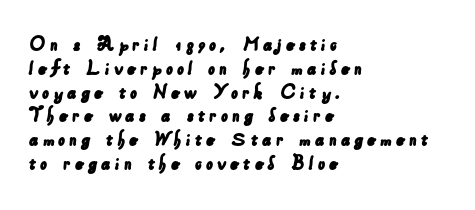
Q: Is the text underlined? A: No.
Q: How is the paragraph aligned? A: Left-aligned.
Q: Is the spacing between lines tight, normal or loose? A: Tight.
